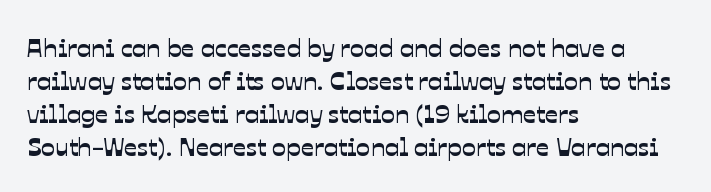
{"underline": "no", "align": "left", "line_spacing": "normal", "line_spacing_ratio": 1.27, "letter_spacing": "normal", "letter_spacing_em": 0.0, "glyph_px": 26}
